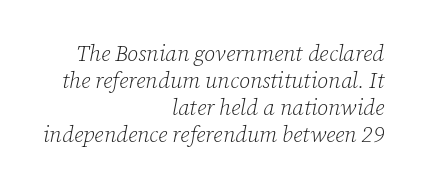
The image shows 22 px text type, italic (leaning right); set right-aligned, line spacing 1.23x, normal letter spacing, not underlined.
